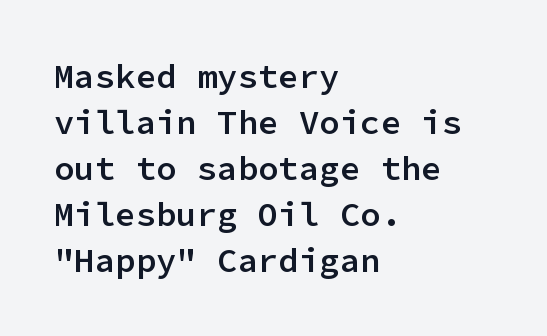
{"serif": "no", "italic": "no", "bold": "semi", "weight": "semibold", "width": "normal", "stroke_contrast": "low", "x_height": "medium", "monospaced": "yes", "underline": "no", "align": "left", "line_spacing": "normal", "line_spacing_ratio": 1.35, "letter_spacing": "normal", "letter_spacing_em": 0.0, "glyph_px": 34}
